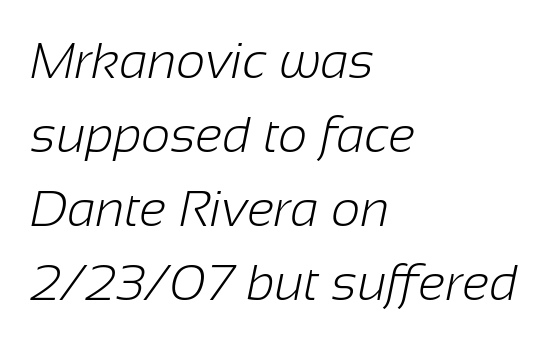
The image shows 51 px light sans-serif type; set left-aligned, normal line spacing (1.45x), normal letter spacing, not underlined; low stroke contrast and a medium x-height.
